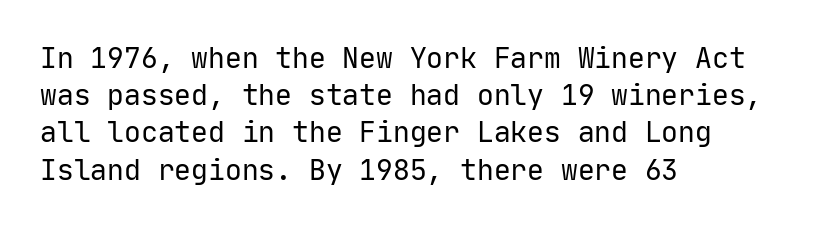
The image shows 28 px regular-weight sans-serif type, upright, monospaced; set left-aligned, normal line spacing (1.33x), normal letter spacing, not underlined; low stroke contrast and a medium x-height.
